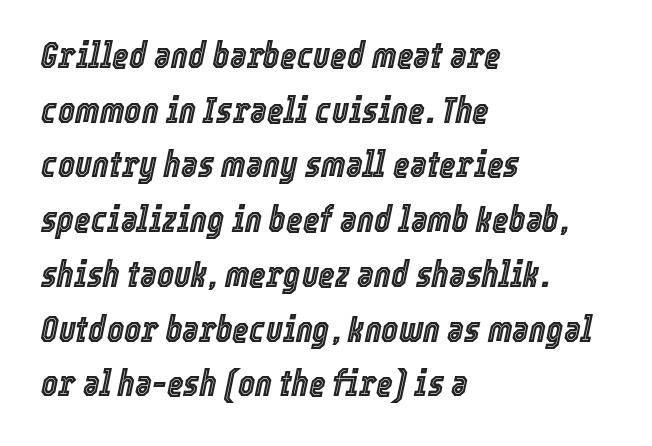
Here the glyphs are tracked normally, forming tight word shapes. Spacing verdict: proportional, widths tailored to each character. A clean baseline with only descenders dipping below it. Is there much room between lines? A standard amount, neither cramped nor airy.
